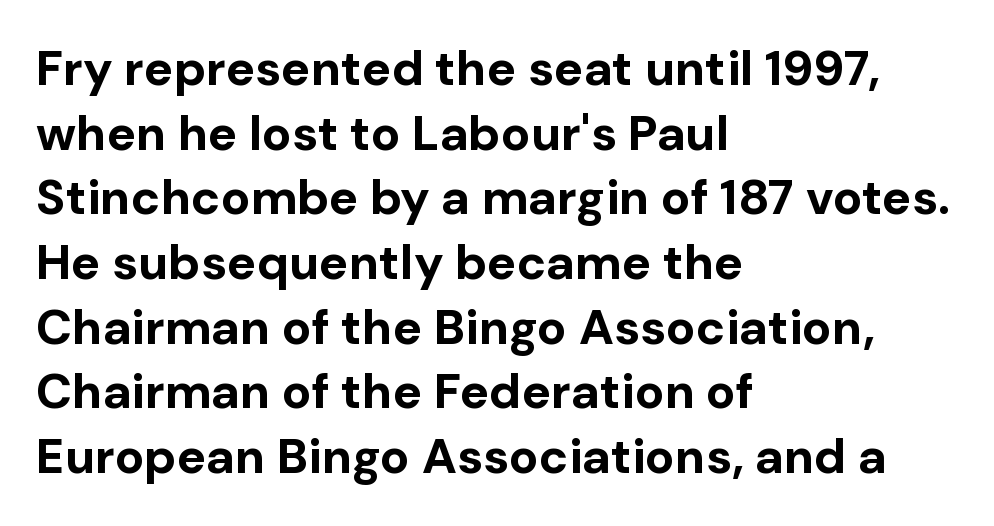
{"serif": "no", "italic": "no", "bold": "yes", "weight": "bold", "width": "normal", "stroke_contrast": "low", "x_height": "medium", "monospaced": "no", "underline": "no", "align": "left", "line_spacing": "normal", "line_spacing_ratio": 1.32, "letter_spacing": "normal", "letter_spacing_em": 0.0, "glyph_px": 49}
